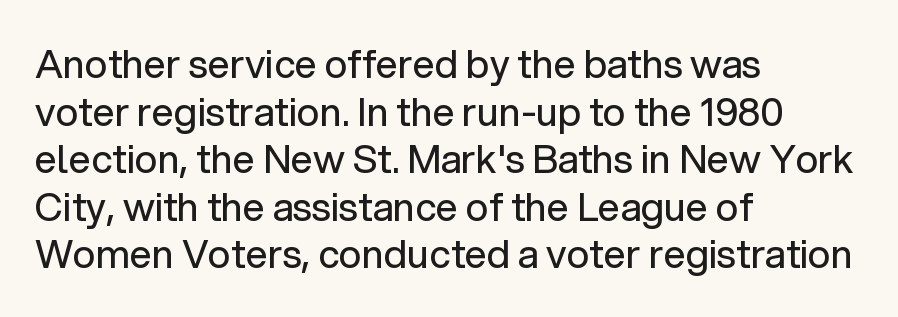
{"serif": "no", "italic": "no", "bold": "no", "weight": "regular", "width": "normal", "stroke_contrast": "low", "x_height": "medium", "monospaced": "no", "underline": "no", "align": "left", "line_spacing_ratio": 1.22, "letter_spacing": "normal", "letter_spacing_em": 0.0, "glyph_px": 39}
